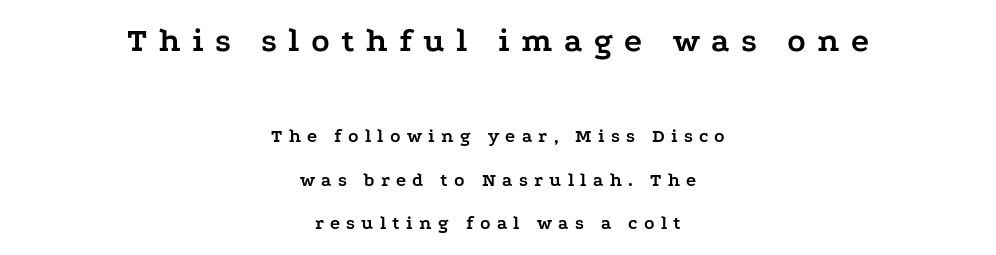
Is the type bold? Yes — the strokes are clearly thick and heavy. A centered setting, common on invitations and titles, is used for this passage. Varying glyph widths throughout — classic text-font behaviour. The font family rendered here belongs to the serif group. The tracking reads as deliberately expanded to a designer's eye. These lines were composed using upright roman letters.
